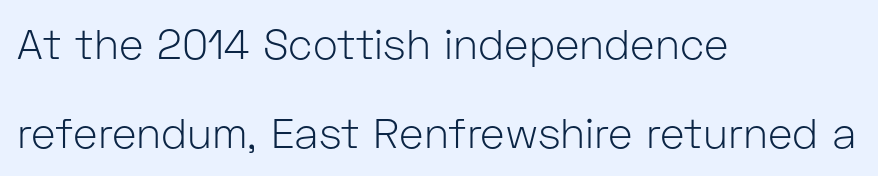
{"serif": "no", "italic": "no", "bold": "no", "weight": "light", "width": "normal", "stroke_contrast": "low", "x_height": "medium", "monospaced": "no", "underline": "no", "align": "left", "line_spacing": "loose", "line_spacing_ratio": 2.13, "letter_spacing": "normal", "letter_spacing_em": 0.0, "glyph_px": 42}
